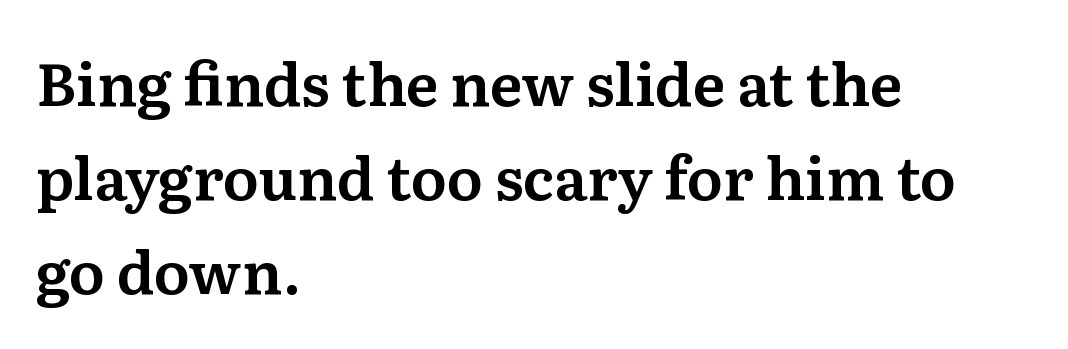
A typesetter would call this leading conventional body-copy spacing. Check under the words: just untouched page. A typesetter would call this proportional, since set widths differ per character. I'd call this a serif setting — the letters wear small feet.
